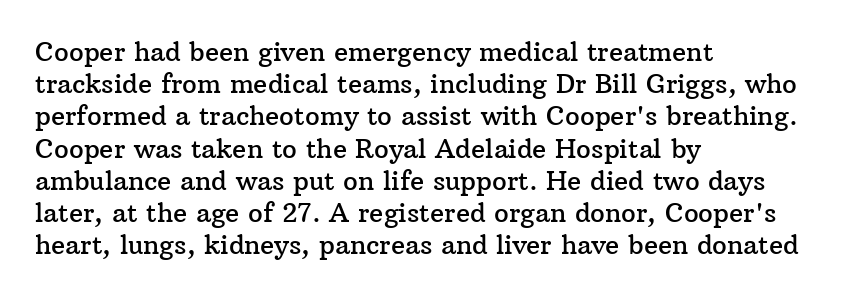
{"italic": "no", "underline": "no", "align": "left", "line_spacing_ratio": 1.24, "letter_spacing": "normal", "letter_spacing_em": 0.0, "glyph_px": 26}
